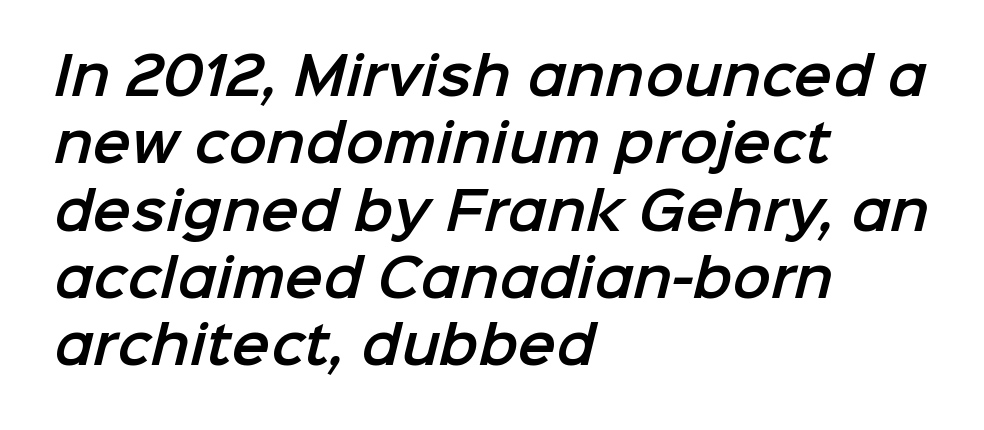
Q: Is the typeface a serif or a sans-serif typeface? A: Sans-serif.
Q: Is the text underlined? A: No.
Q: How is the paragraph aligned? A: Left-aligned.
Q: Is the spacing between letters normal or unusually wide? A: Normal.
Q: Is the spacing between lines tight, normal or loose? A: Normal.
Q: Width (condensed, normal, or wide)? A: Normal.
Q: Stroke contrast? A: Low.
Q: x-height? A: Medium.
Q: Monospaced? A: No.
